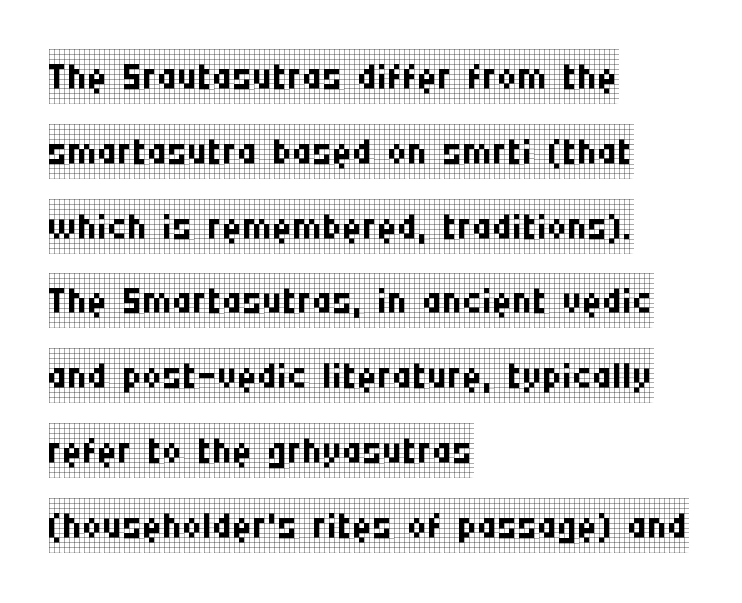
Q: Is the text bold? A: No.
Q: Is the text italic (slanted)? A: No, it is upright.
Q: Is the typeface a serif or a sans-serif typeface? A: Serif.
Q: Is the text underlined? A: No.
Q: How is the paragraph aligned? A: Left-aligned.
Q: Is the spacing between letters normal or unusually wide? A: Normal.
Q: Is the spacing between lines tight, normal or loose? A: Normal.
Q: Width (condensed, normal, or wide)? A: Condensed.
Q: Stroke contrast? A: Low.
Q: x-height? A: Large.
Q: Monospaced? A: No.
